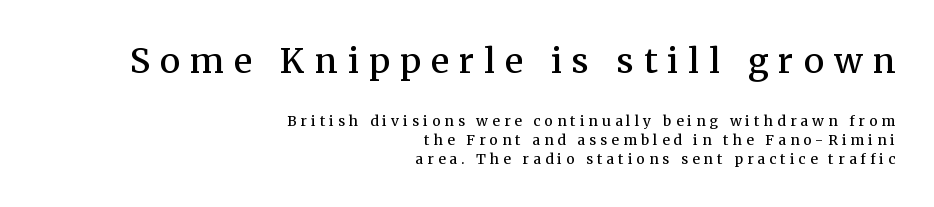
The image shows 34 px semibold serif type, upright; set right-aligned, normal line spacing (1.35x), unusually wide letter spacing (+0.3 em), not underlined; the first (top) block is 2.43x larger; medium stroke contrast and a medium x-height.
